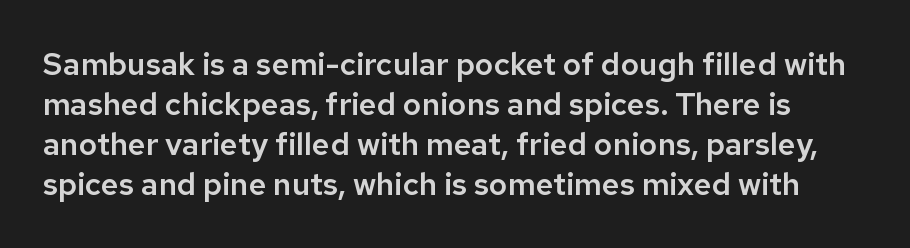
{"serif": "no", "italic": "no", "width": "normal", "stroke_contrast": "low", "x_height": "medium", "monospaced": "no", "underline": "no", "line_spacing": "normal", "line_spacing_ratio": 1.29, "letter_spacing": "normal", "letter_spacing_em": 0.0, "glyph_px": 31}
